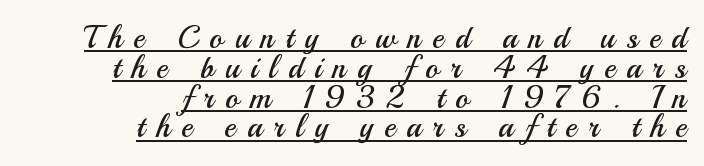
Q: Is the text bold? A: No.
Q: Is the text italic (slanted)? A: Yes.
Q: Is the typeface a serif or a sans-serif typeface? A: Sans-serif.
Q: Is the text underlined? A: Yes.
Q: How is the paragraph aligned? A: Right-aligned.
Q: Is the spacing between letters normal or unusually wide? A: Unusually wide.
Q: Is the spacing between lines tight, normal or loose? A: Tight.
Q: Width (condensed, normal, or wide)? A: Normal.
Q: Stroke contrast? A: Medium.
Q: x-height? A: Small.
Q: Monospaced? A: No.
